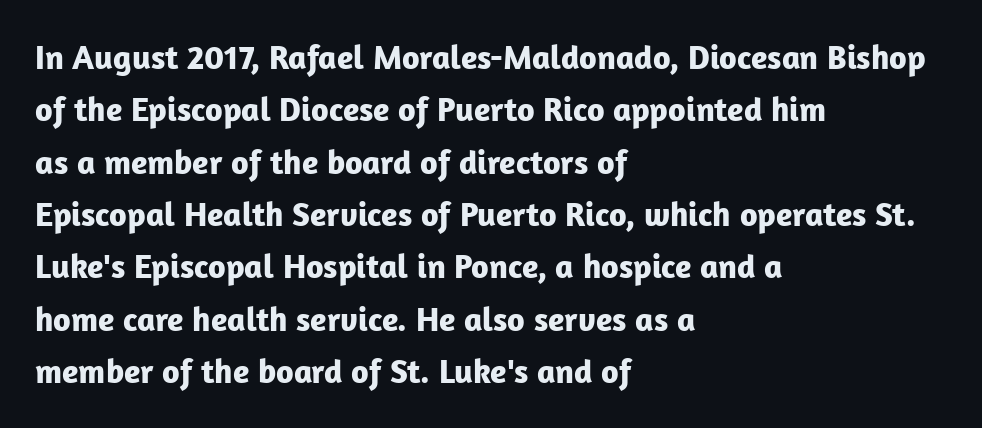
Q: Is the text bold? A: Yes.
Q: Is the text italic (slanted)? A: No, it is upright.
Q: Is the typeface a serif or a sans-serif typeface? A: Sans-serif.
Q: Is the text underlined? A: No.
Q: How is the paragraph aligned? A: Left-aligned.
Q: Is the spacing between letters normal or unusually wide? A: Normal.
Q: Is the spacing between lines tight, normal or loose? A: Normal.
Q: Width (condensed, normal, or wide)? A: Normal.
Q: Stroke contrast? A: Low.
Q: x-height? A: Medium.
Q: Monospaced? A: No.
